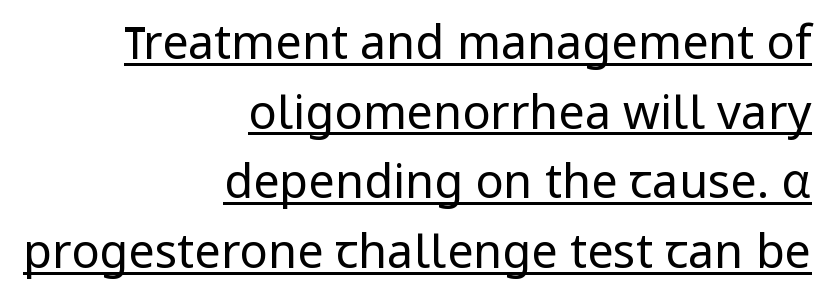
You could not count columns in this text — the font is proportionally spaced. A sans-serif font was chosen for this passage. One-word summary of the alignment: right. A typesetter would call this leading conventional body-copy spacing.
